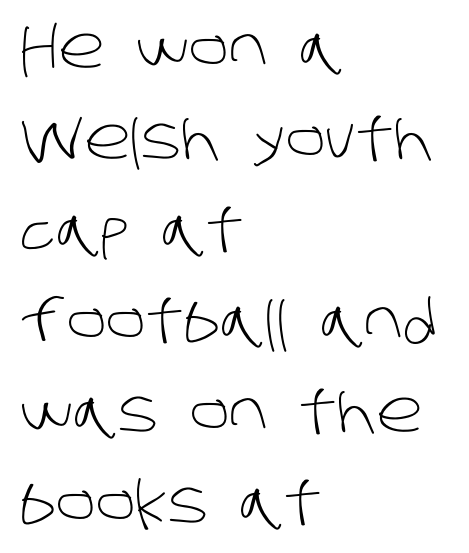
The image shows 58 px light sans-serif type; set left-aligned, normal line spacing (1.57x), normal letter spacing, not underlined; low stroke contrast and a large x-height.
